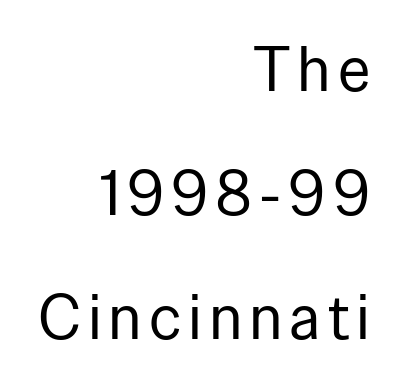
{"serif": "no", "italic": "no", "bold": "no", "weight": "regular", "width": "normal", "stroke_contrast": "low", "x_height": "medium", "monospaced": "no", "underline": "no", "align": "right", "line_spacing": "loose", "line_spacing_ratio": 1.97, "glyph_px": 63}
